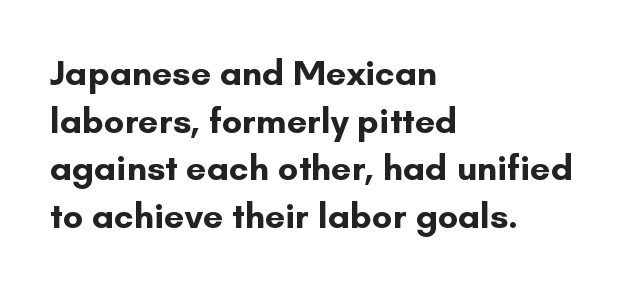
Line beginnings align vertically; line endings do not. Plenty of ink on the page — the face is bold. Italic: no, the glyphs are upright roman. Reading down the column, the eye jumps a familiar distance to each next line. Descender tails drop into unmarked territory.
